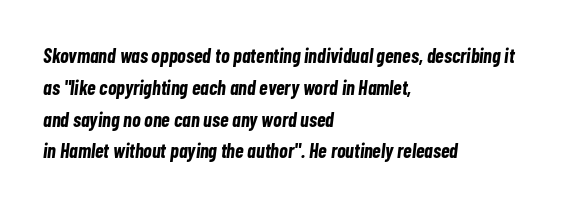
{"italic": "yes", "lean": "right", "slant_degrees": 7, "bold": "yes", "underline": "no", "align": "left", "line_spacing": "normal", "line_spacing_ratio": 1.59, "letter_spacing": "normal", "letter_spacing_em": 0.0, "glyph_px": 20}
